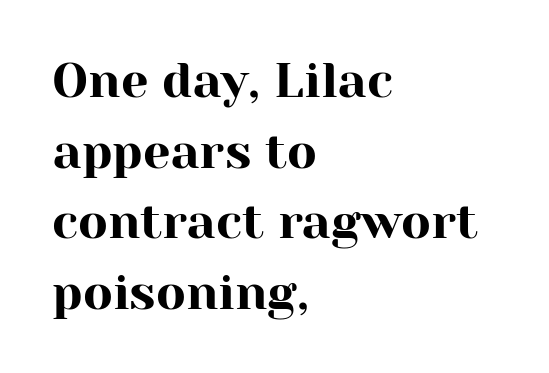
Q: Is the text italic (slanted)? A: No, it is upright.
Q: Is the typeface a serif or a sans-serif typeface? A: Serif.
Q: Is the text underlined? A: No.
Q: How is the paragraph aligned? A: Left-aligned.
Q: Is the spacing between letters normal or unusually wide? A: Normal.
Q: Is the spacing between lines tight, normal or loose? A: Normal.
Q: Width (condensed, normal, or wide)? A: Normal.
Q: Stroke contrast? A: High.
Q: x-height? A: Medium.
Q: Monospaced? A: No.
